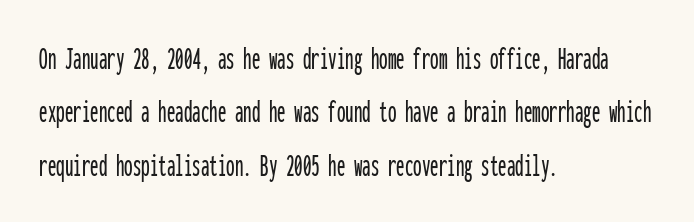
The image shows 34 px condensed sans-serif type, upright, monospaced; set left-aligned, normal line spacing (1.57x), normal letter spacing, not underlined; low stroke contrast and a medium x-height.
